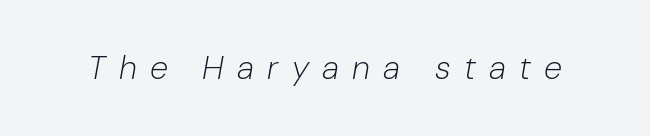
Q: Is the text bold? A: No.
Q: Is the text italic (slanted)? A: Yes, it leans right by about 10 degrees.
Q: Is the text underlined? A: No.
Q: Is the spacing between letters normal or unusually wide? A: Unusually wide.
Q: Width (condensed, normal, or wide)? A: Normal.
Q: Stroke contrast? A: Low.
Q: x-height? A: Medium.
Q: Monospaced? A: No.
